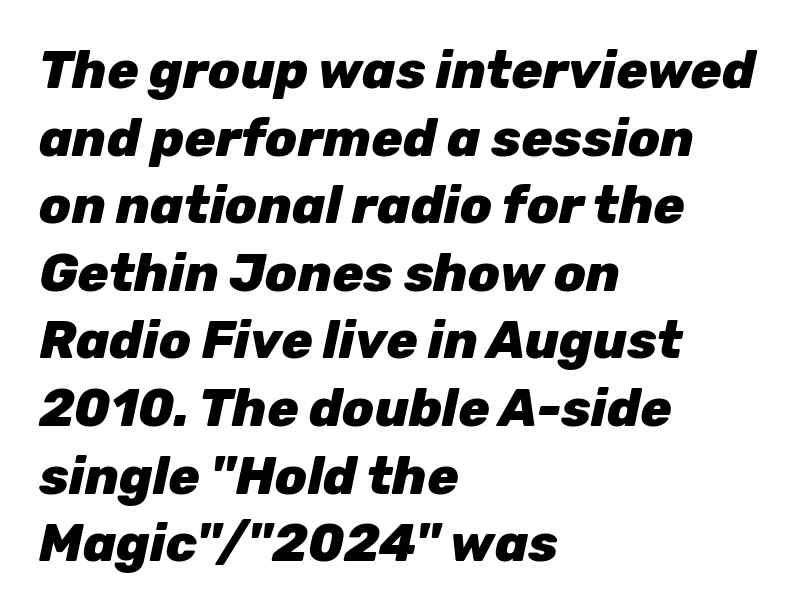
Each glyph is drawn with heavy, bold strokes. Looks like regular typesetting: each glyph gets only the width it needs. All the whitespace from short lines collects on the right. Caption: standard tracking, unaltered. The lines sit at an ordinary, default distance from one another. Does the lettering tilt? It does — this is italic.
